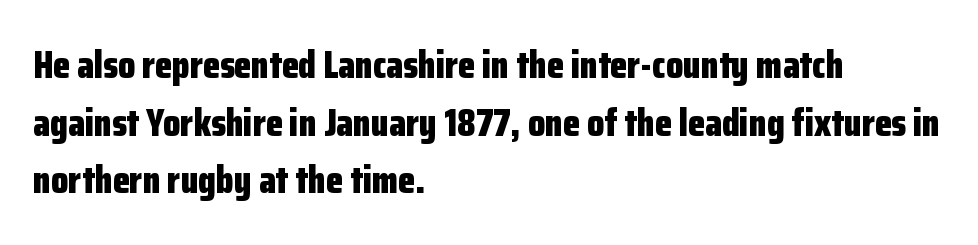
{"serif": "no", "italic": "no", "bold": "yes", "weight": "bold", "width": "condensed", "stroke_contrast": "low", "x_height": "medium", "monospaced": "no", "underline": "no", "align": "left", "line_spacing": "normal", "line_spacing_ratio": 1.48, "letter_spacing": "normal", "letter_spacing_em": 0.0, "glyph_px": 39}
